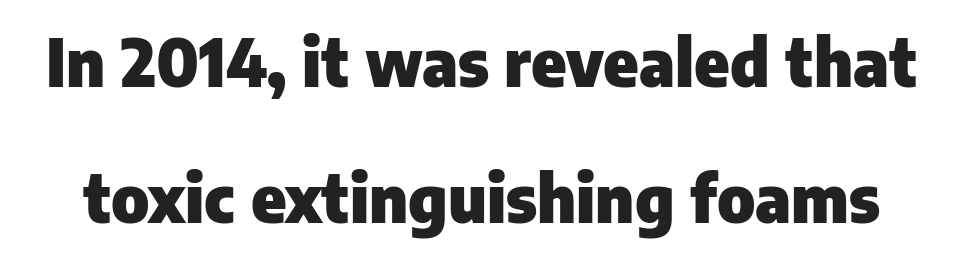
The image shows 66 px heavy sans-serif type, upright; set loose line spacing (2.06x), normal letter spacing, not underlined; low stroke contrast and a medium x-height.
